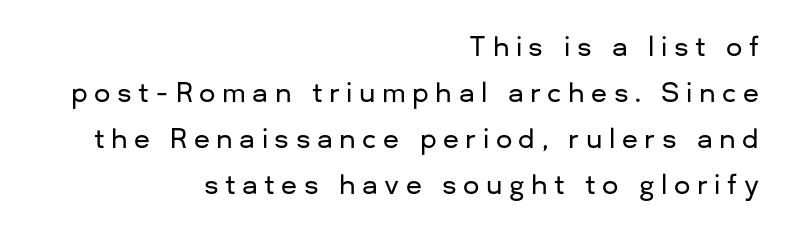
The image shows 26 px text type, upright; set right-aligned, line spacing 1.77x, unusually wide letter spacing (+0.25 em), not underlined.
